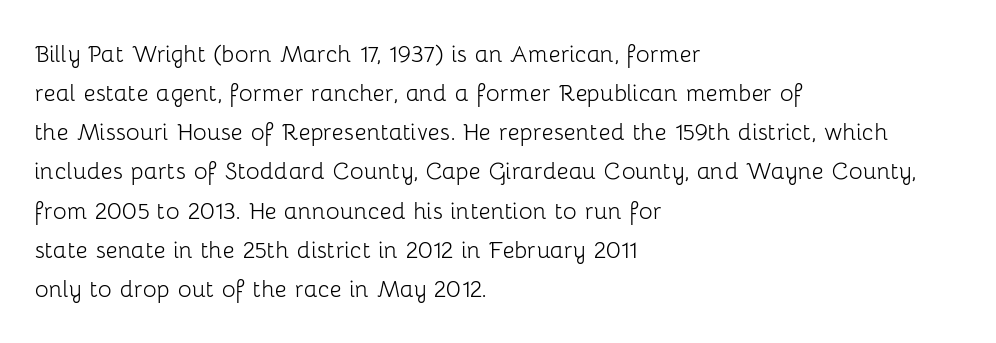
Q: Is the text bold? A: No.
Q: Is the text italic (slanted)? A: No, it is upright.
Q: Is the typeface a serif or a sans-serif typeface? A: Sans-serif.
Q: Is the text underlined? A: No.
Q: How is the paragraph aligned? A: Left-aligned.
Q: Is the spacing between letters normal or unusually wide? A: Normal.
Q: Is the spacing between lines tight, normal or loose? A: Normal.
Q: Width (condensed, normal, or wide)? A: Normal.
Q: Stroke contrast? A: Low.
Q: x-height? A: Medium.
Q: Monospaced? A: No.
